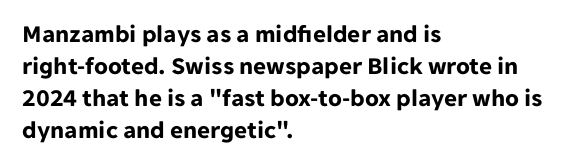
Q: Is the text bold? A: Yes.
Q: Is the text italic (slanted)? A: No, it is upright.
Q: Is the text underlined? A: No.
Q: How is the paragraph aligned? A: Left-aligned.
Q: Is the spacing between letters normal or unusually wide? A: Normal.
Q: Is the spacing between lines tight, normal or loose? A: Normal.
